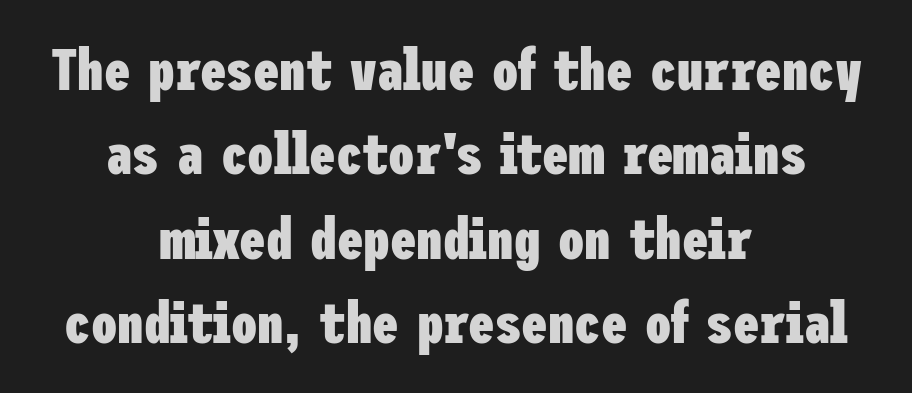
Each letter's strokes conclude bluntly, with no projecting serifs. Honestly, there is no underline to notice here at all. Nope, not italic — everything's standing straight. Which margin do the lines hug? Neither — every line sits in the middle. Look at the tracking — it's just the regular setting, nothing added. Heavy-handed strokes throughout: this text is bold.
